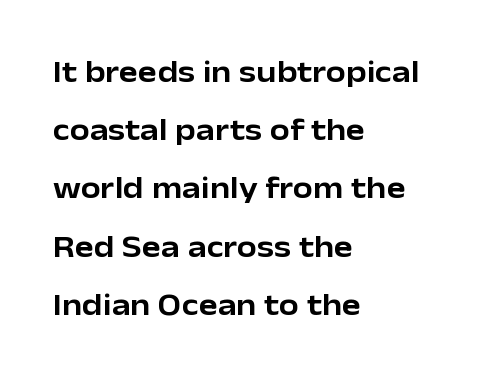
The image shows 32 px sans-serif type, upright; set left-aligned, line spacing 1.82x, normal letter spacing, not underlined; low stroke contrast and a medium x-height.
